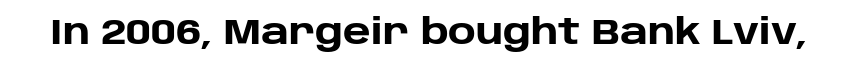
{"serif": "no", "italic": "no", "bold": "yes", "weight": "heavy", "width": "normal", "stroke_contrast": "low", "x_height": "large", "monospaced": "no", "underline": "no", "letter_spacing": "normal", "letter_spacing_em": 0.0, "glyph_px": 35}
